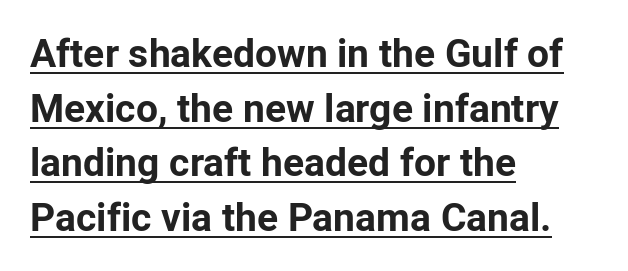
The image shows 39 px bold sans-serif type, upright; set left-aligned, normal line spacing (1.4x), normal letter spacing, underlined; low stroke contrast and a medium x-height.
